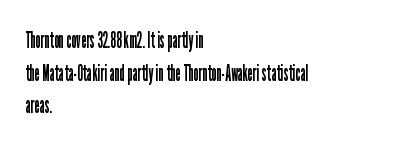
Characters follow at the spacing the type designer built in. The letterforms sit at book weight or below. Rendered with straight, roman letterforms. The rows are spaced the way most documents space them. The strip under each line holds only bare page.
